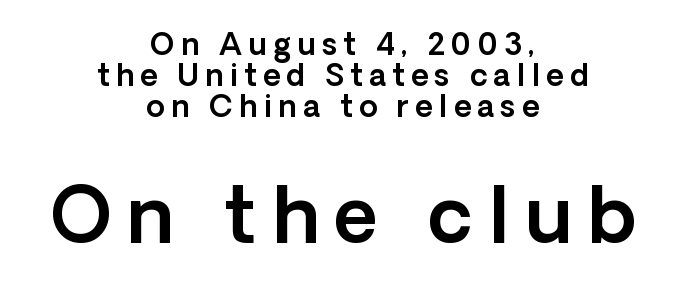
The image shows 76 px sans-serif type, upright; set centered, tight line spacing (1.04x), unusually wide letter spacing (+0.21 em), not underlined; the second (bottom) block is 2.53x larger; a medium x-height.
